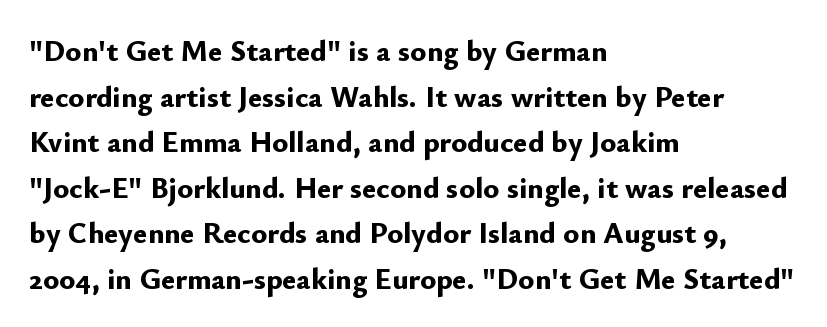
Q: Is the text bold? A: Yes.
Q: Is the text italic (slanted)? A: No, it is upright.
Q: Is the typeface a serif or a sans-serif typeface? A: Sans-serif.
Q: Is the text underlined? A: No.
Q: How is the paragraph aligned? A: Left-aligned.
Q: Is the spacing between letters normal or unusually wide? A: Normal.
Q: Is the spacing between lines tight, normal or loose? A: Normal.
Q: Width (condensed, normal, or wide)? A: Normal.
Q: Stroke contrast? A: Low.
Q: x-height? A: Small.
Q: Monospaced? A: No.
